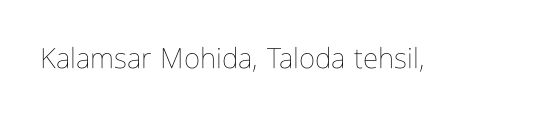
The image shows 28 px thin, condensed type, upright; set normal letter spacing, not underlined; low stroke contrast and a medium x-height.
